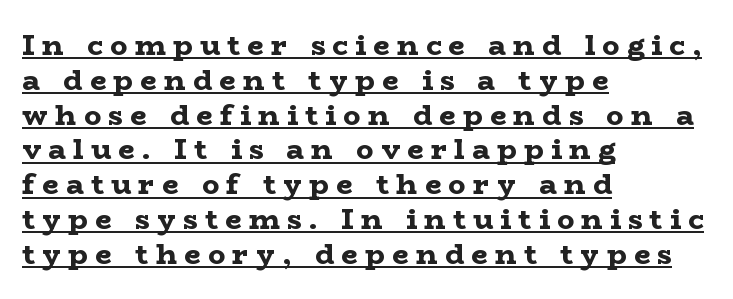
The type is letterspaced generously, with wide tracking. Posture: vertical. Its strokes are broad and dark, the hallmark of bold type. Has an underline been added? It has. The characters display serif detailing at their extremities. You could not count columns in this text — the font is proportionally spaced.
